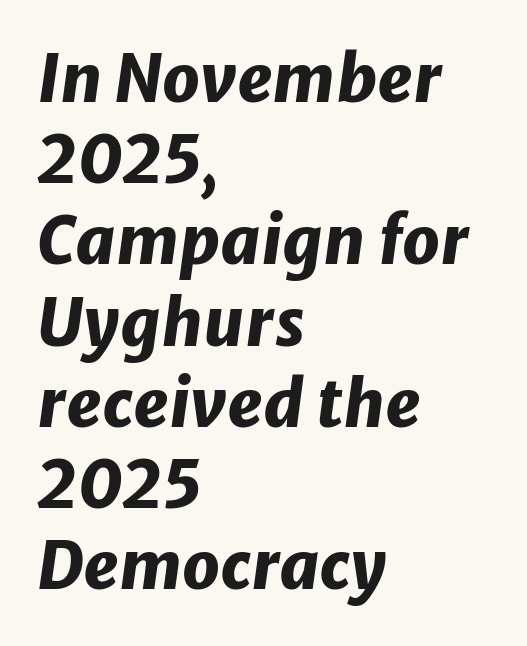
The image shows 66 px heavy type, italic (leaning right); set left-aligned, line spacing 1.23x, normal letter spacing, not underlined; low stroke contrast and a medium x-height.
